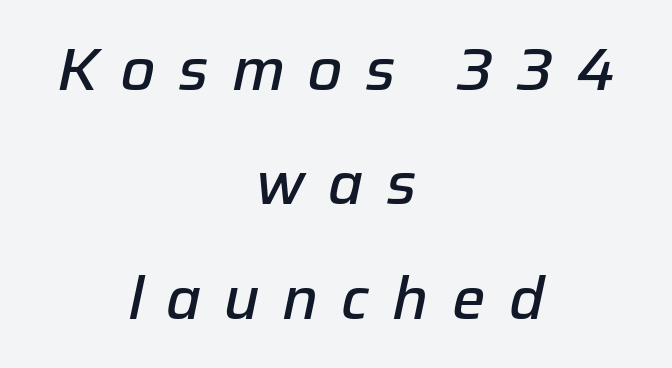
Q: Is the text bold? A: Semi-bold.
Q: Is the text italic (slanted)? A: Yes, it leans right by about 12 degrees.
Q: Is the text underlined? A: No.
Q: How is the paragraph aligned? A: Centered.
Q: Is the spacing between letters normal or unusually wide? A: Unusually wide.
Q: Is the spacing between lines tight, normal or loose? A: Loose.
Q: Width (condensed, normal, or wide)? A: Normal.
Q: Stroke contrast? A: Low.
Q: x-height? A: Medium.
Q: Monospaced? A: No.
